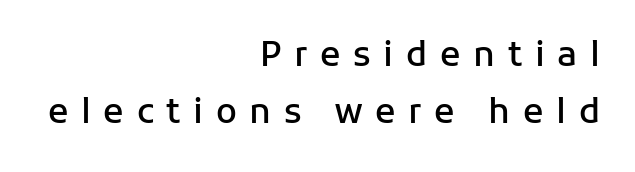
The image shows 34 px semibold sans-serif type, upright; set right-aligned, normal line spacing (1.67x), unusually wide letter spacing (+0.37 em), not underlined; low stroke contrast and a medium x-height.
